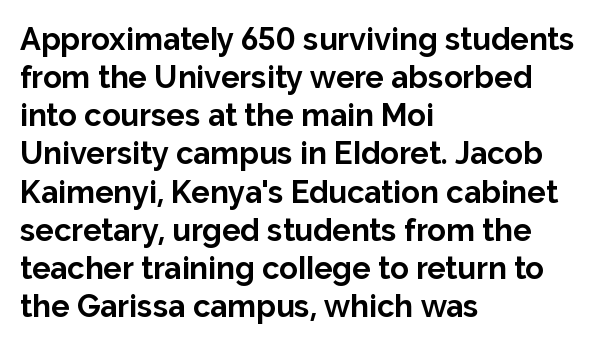
Regarding serifs, this sample does without them. Vertical strokes here are truly vertical. Left-aligned paragraph, ragged on the right. Anything drawn beneath the words? Only blank space. Look at the stroke-to-counter ratio: heavy, a bold. Spacing verdict: proportional, widths tailored to each character.
